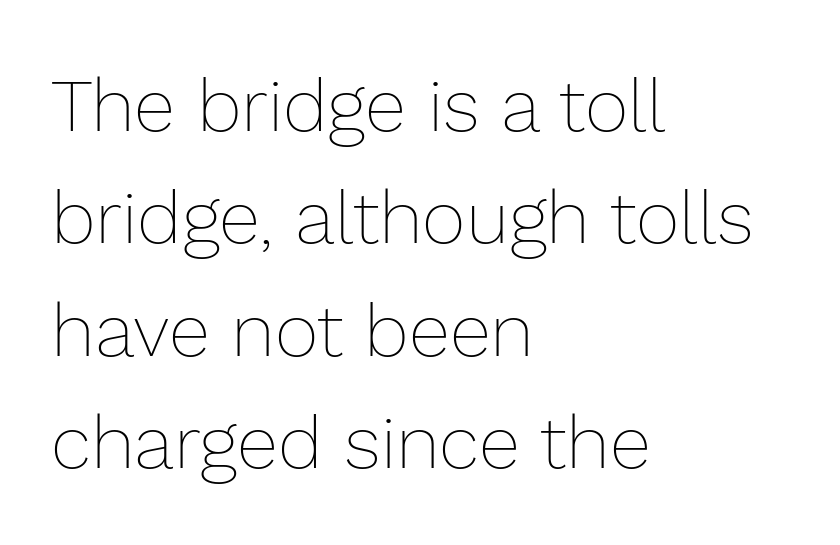
The image shows 75 px thin type, upright; set left-aligned, normal line spacing (1.5x), normal letter spacing, not underlined; low stroke contrast and a medium x-height.
